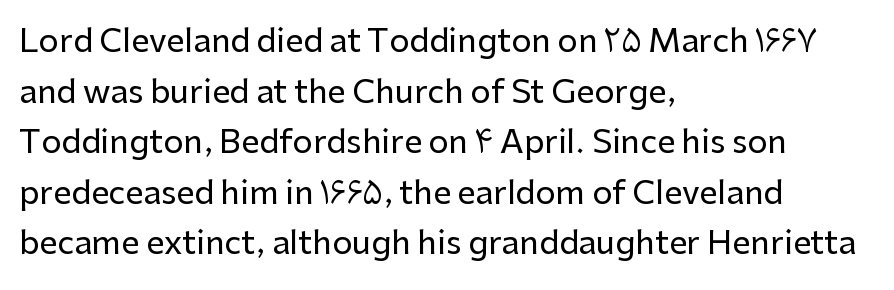
It's the straight-up-and-down kind of type. This sample uses a sans-serif face. Each letter keeps its own natural width here, so spacing adapts to shape. Layout note: lines flush left. The tracking reads as untouched default to a designer's eye. Is there much room between lines? A standard amount, neither cramped nor airy.
